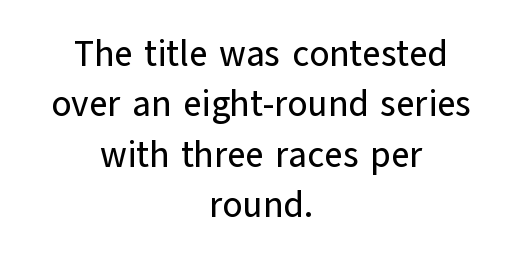
{"serif": "no", "italic": "no", "width": "normal", "stroke_contrast": "low", "x_height": "medium", "monospaced": "no", "underline": "no", "align": "center", "line_spacing": "normal", "line_spacing_ratio": 1.4, "letter_spacing": "normal", "letter_spacing_em": 0.0, "glyph_px": 36}
